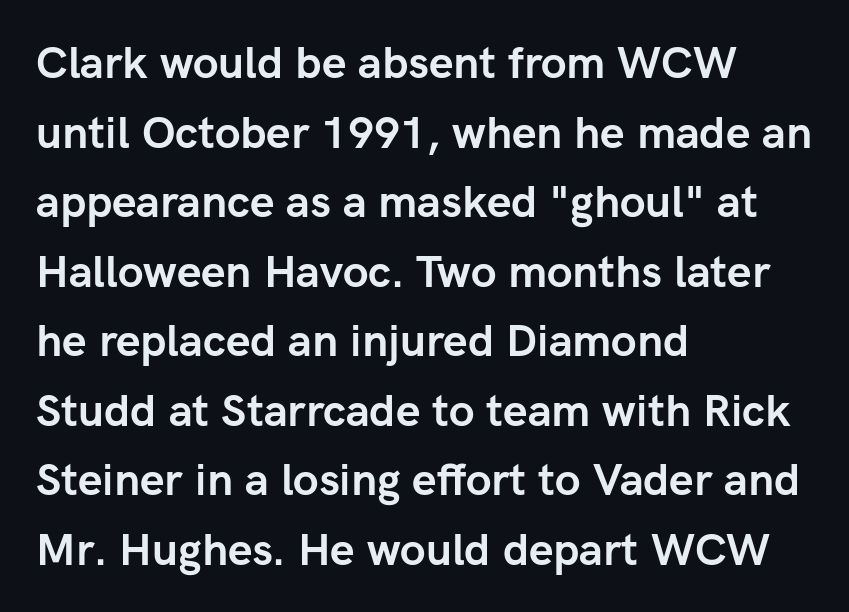
A typesetter would call this leading conventional body-copy spacing. This sample uses an upright cut, with every glyph sitting square on the baseline. Thick stems and heavy bowls — unmistakably bold. The paragraph has a hard left edge and a soft right edge.
